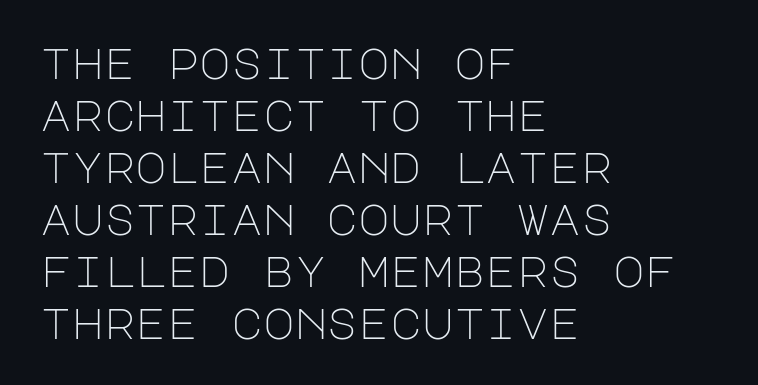
Q: Is the text bold? A: No.
Q: Is the text italic (slanted)? A: No, it is upright.
Q: Is the typeface a serif or a sans-serif typeface? A: Sans-serif.
Q: Is the text underlined? A: No.
Q: How is the paragraph aligned? A: Left-aligned.
Q: Is the spacing between letters normal or unusually wide? A: Normal.
Q: Width (condensed, normal, or wide)? A: Normal.
Q: Stroke contrast? A: Low.
Q: x-height? A: Large.
